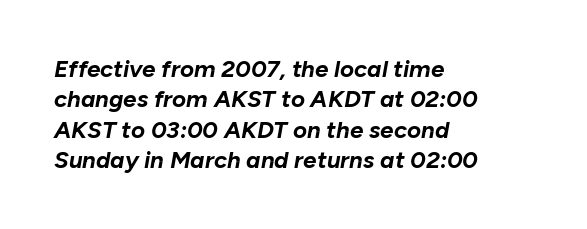
The axis of the letterforms is tilted away from vertical. Every row of glyphs begins at an identical x-position on the left. Compared with typical paragraphs, the rows here are spaced about the same. Nobody touched the tracking dial on this one. Weight check: bold — yes, fully. Glance below the letters and you will spot only blank space.
